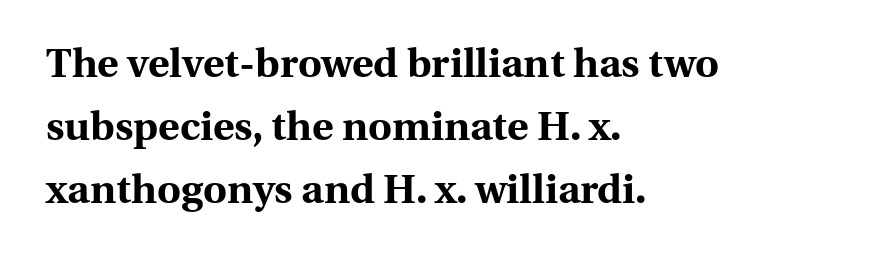
The image shows 41 px bold serif type, upright; set left-aligned, normal line spacing (1.54x), normal letter spacing, not underlined; medium stroke contrast and a medium x-height.
